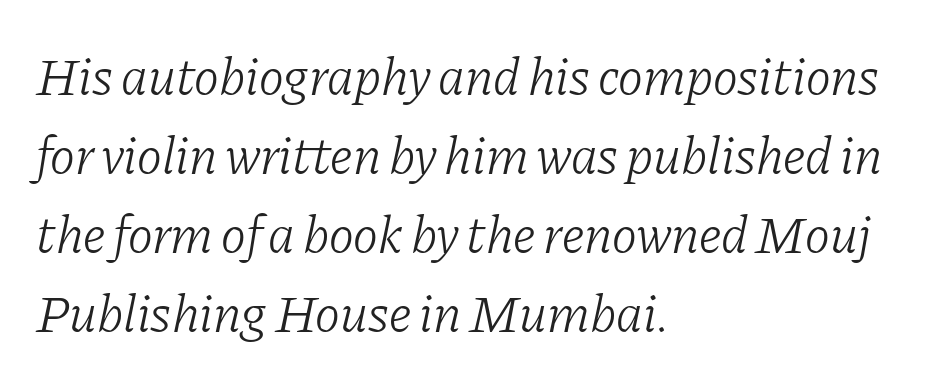
Nobody drew a line under any word here. These lines are rendered in a variable-pitch font. Slanted lettering throughout. Successive baselines arrive at the customary interval. This rendering uses left alignment, leaving the right contour irregular. Each stroke keeps to a modest, everyday thickness or less.
